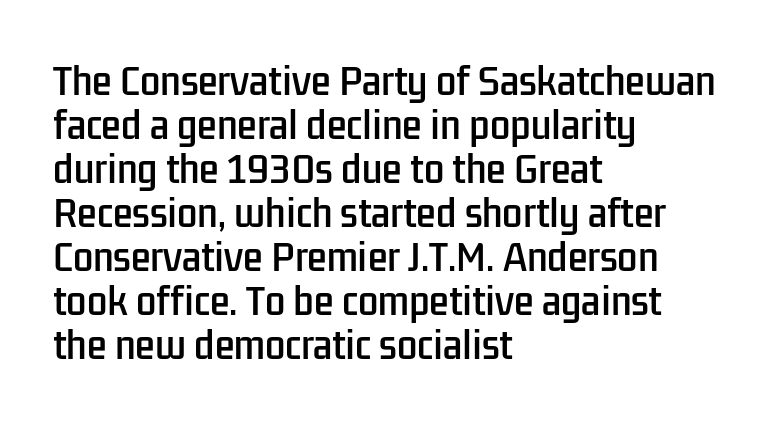
{"serif": "no", "italic": "no", "width": "condensed", "stroke_contrast": "low", "x_height": "medium", "monospaced": "no", "underline": "no", "align": "left", "line_spacing_ratio": 1.22, "letter_spacing": "normal", "letter_spacing_em": 0.0, "glyph_px": 36}
